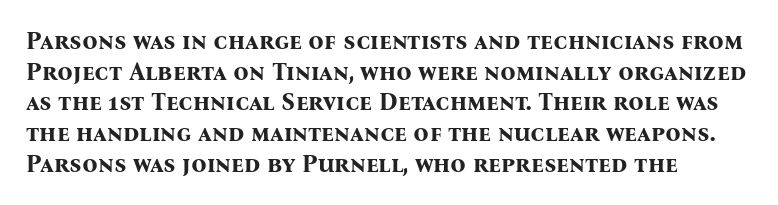
Q: Is the text bold? A: Yes.
Q: Is the text italic (slanted)? A: No, it is upright.
Q: Is the text underlined? A: No.
Q: How is the paragraph aligned? A: Left-aligned.
Q: Is the spacing between letters normal or unusually wide? A: Normal.
Q: Is the spacing between lines tight, normal or loose? A: Normal.
